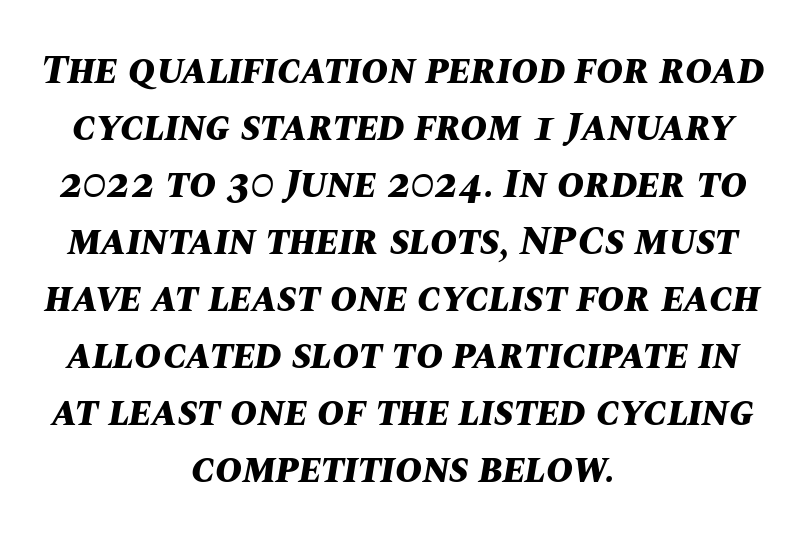
The image shows 41 px bold type, italic (leaning right); set centered, normal line spacing (1.39x), normal letter spacing, not underlined; medium stroke contrast and a large x-height.
